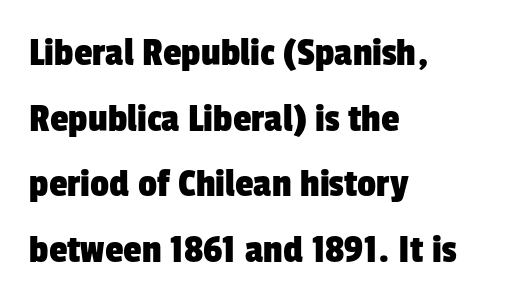
{"serif": "no", "width": "condensed", "stroke_contrast": "low", "x_height": "medium", "monospaced": "no", "underline": "no", "align": "left", "line_spacing": "normal", "line_spacing_ratio": 1.56, "letter_spacing": "normal", "letter_spacing_em": 0.0, "glyph_px": 42}
